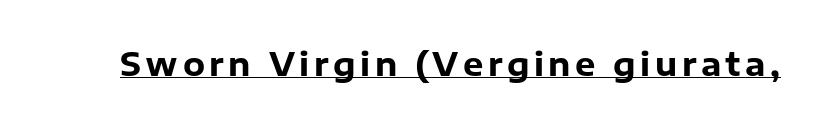
{"serif": "no", "italic": "no", "bold": "yes", "weight": "heavy", "width": "normal", "stroke_contrast": "low", "x_height": "medium", "monospaced": "no", "underline": "yes", "glyph_px": 32}
